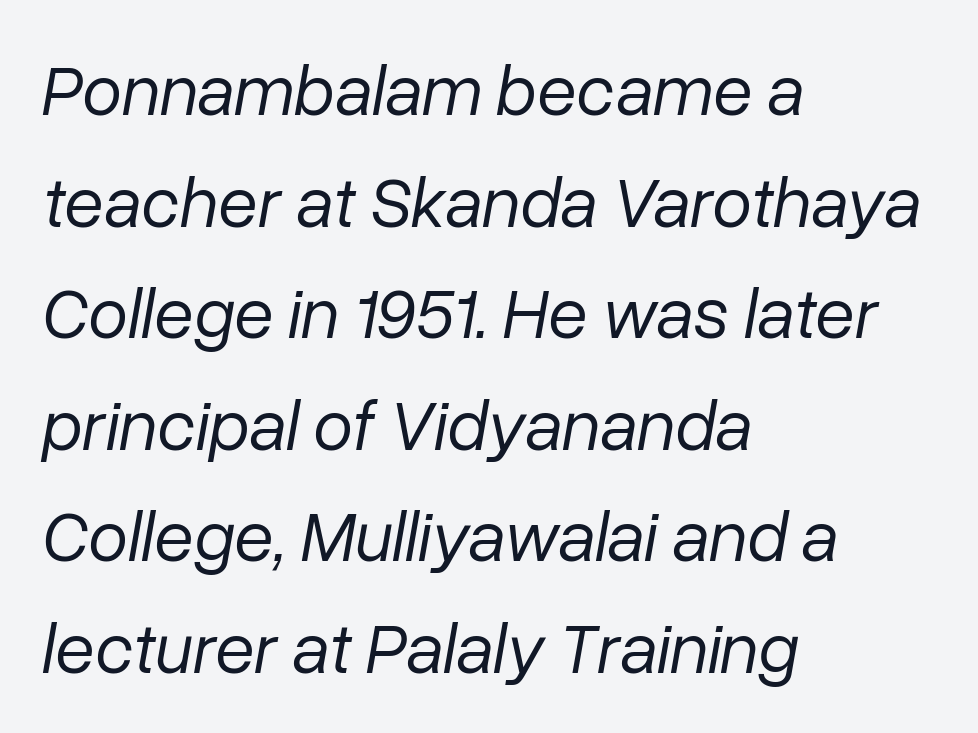
The image shows 72 px regular-weight type, italic (leaning right); set left-aligned, normal line spacing (1.55x), normal letter spacing, not underlined; low stroke contrast and a medium x-height.
